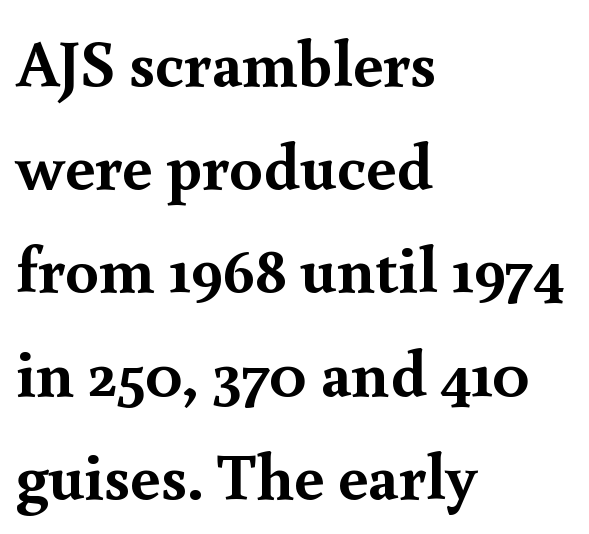
{"serif": "yes", "italic": "no", "bold": "yes", "weight": "semibold", "width": "normal", "x_height": "small", "monospaced": "no", "underline": "no", "align": "left", "line_spacing": "normal", "line_spacing_ratio": 1.54, "letter_spacing": "normal", "letter_spacing_em": 0.0, "glyph_px": 67}
